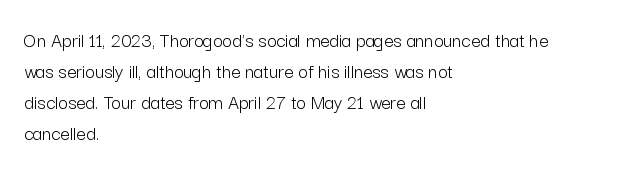
If you drew a line through each stem, it would be perfectly vertical. Leftover space on each line is placed entirely after the last word. The vertical gap from one line to the next is medium. The specimen omits any rule beneath the text block's lines.
